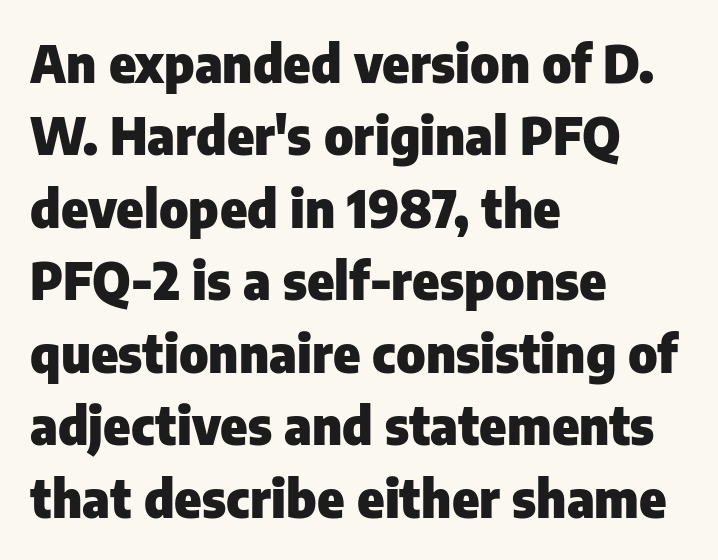
{"serif": "no", "italic": "no", "bold": "yes", "weight": "heavy", "width": "normal", "stroke_contrast": "low", "x_height": "medium", "monospaced": "no", "underline": "no", "align": "left", "line_spacing": "normal", "line_spacing_ratio": 1.42, "letter_spacing": "normal", "letter_spacing_em": 0.0, "glyph_px": 51}
